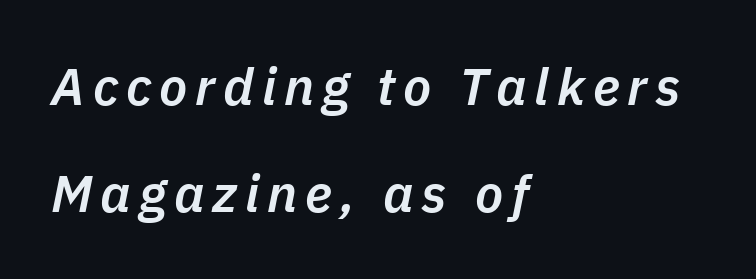
The text block is weighted toward the left margin, trailing off unevenly rightward. This block would shrink considerably if given ordinary leading; it's expanded now. Weight: semibold (demi). This sample uses an oblique cut, with every glyph tilted off the vertical. The specimen omits any rule beneath the text block's lines.
